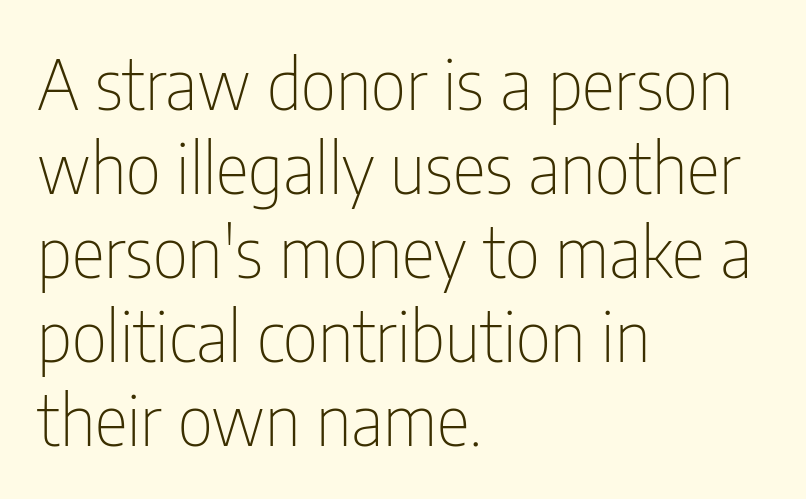
Q: Is the text bold? A: No.
Q: Is the text italic (slanted)? A: No, it is upright.
Q: Is the typeface a serif or a sans-serif typeface? A: Sans-serif.
Q: Is the text underlined? A: No.
Q: How is the paragraph aligned? A: Left-aligned.
Q: Is the spacing between letters normal or unusually wide? A: Normal.
Q: Width (condensed, normal, or wide)? A: Condensed.
Q: Stroke contrast? A: Low.
Q: x-height? A: Medium.
Q: Monospaced? A: No.
